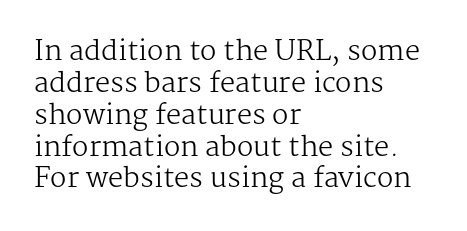
Q: Is the text bold? A: No.
Q: Is the text italic (slanted)? A: No, it is upright.
Q: Is the text underlined? A: No.
Q: How is the paragraph aligned? A: Left-aligned.
Q: Is the spacing between letters normal or unusually wide? A: Normal.
